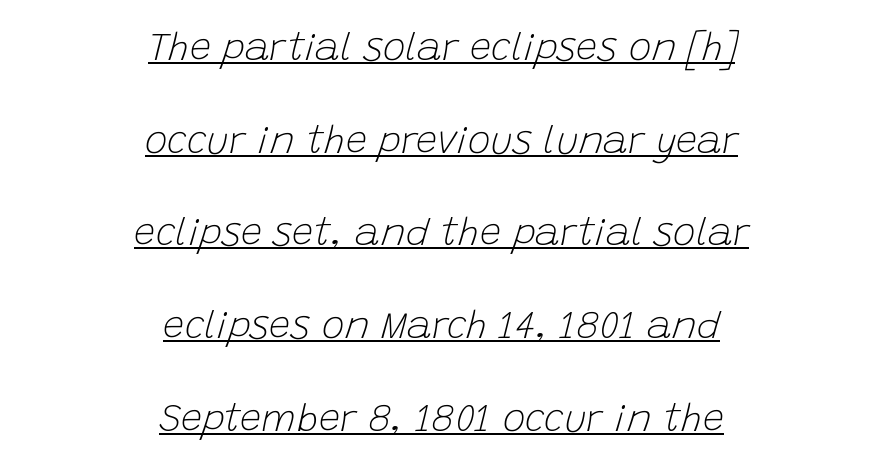
This block would shrink considerably if given ordinary leading; it's expanded now. Honestly, the underline is the first thing you notice here. In CSS terms this would be text-align: center. The font's italic variant was chosen for this text.
